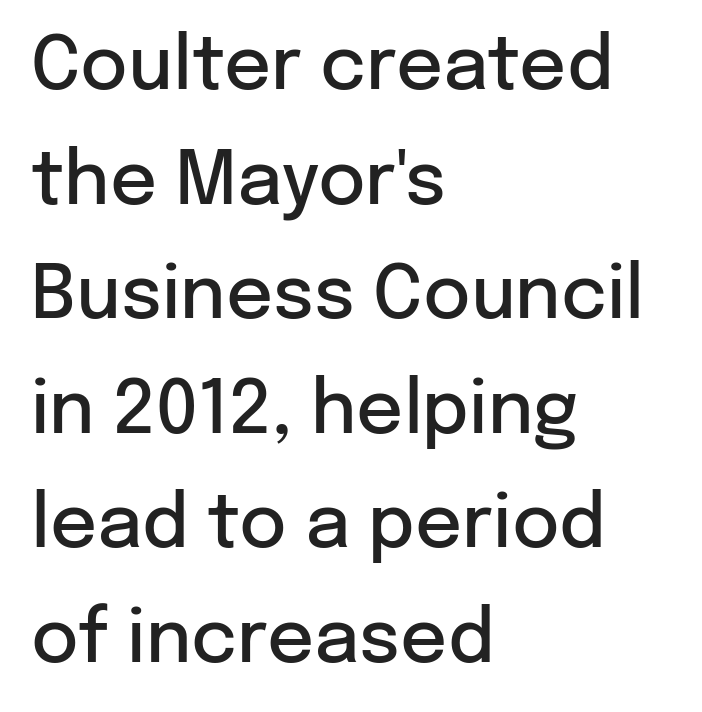
The image shows 73 px semibold sans-serif type, upright; set left-aligned, normal line spacing (1.57x), normal letter spacing, not underlined; low stroke contrast and a medium x-height.
